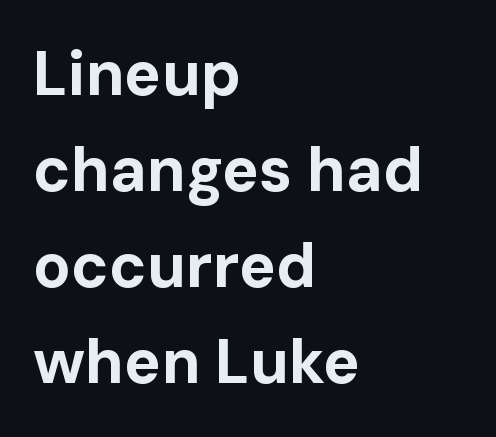
Q: Is the text bold? A: Yes.
Q: Is the text italic (slanted)? A: No, it is upright.
Q: Is the typeface a serif or a sans-serif typeface? A: Sans-serif.
Q: Is the text underlined? A: No.
Q: How is the paragraph aligned? A: Left-aligned.
Q: Is the spacing between letters normal or unusually wide? A: Normal.
Q: Is the spacing between lines tight, normal or loose? A: Normal.
Q: Width (condensed, normal, or wide)? A: Normal.
Q: Stroke contrast? A: Low.
Q: x-height? A: Medium.
Q: Monospaced? A: No.
